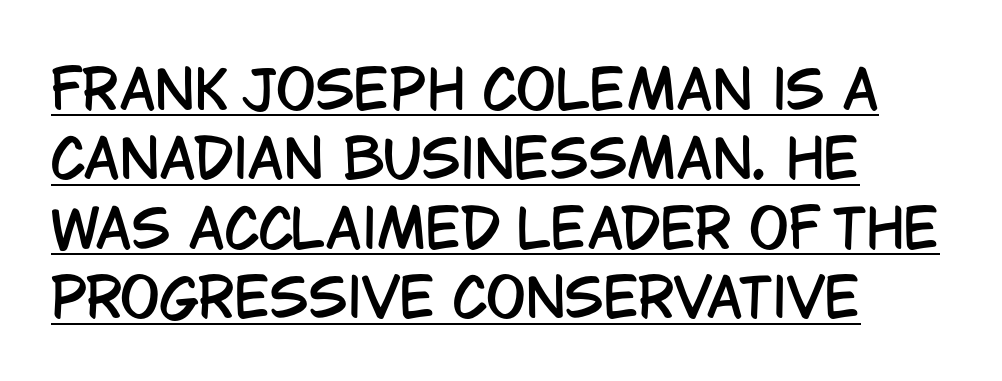
The image shows 53 px condensed sans-serif type, upright; set left-aligned, normal line spacing (1.31x), normal letter spacing, underlined; low stroke contrast and a large x-height.
